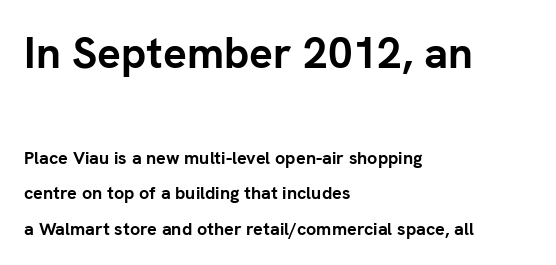
{"serif": "no", "italic": "no", "bold": "yes", "weight": "semibold", "width": "normal", "stroke_contrast": "low", "x_height": "medium", "monospaced": "no", "underline": "no", "align": "left", "line_spacing": "loose", "line_spacing_ratio": 1.97, "letter_spacing": "normal", "letter_spacing_em": 0.0, "larger_block": "first", "size_ratio": 2.44, "glyph_px": 44}
